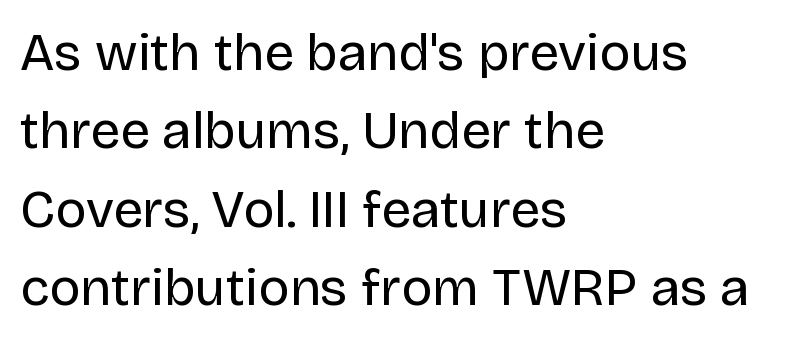
{"serif": "no", "italic": "no", "bold": "no", "weight": "regular", "width": "normal", "stroke_contrast": "low", "x_height": "large", "monospaced": "no", "underline": "no", "align": "left", "line_spacing": "normal", "line_spacing_ratio": 1.48, "letter_spacing": "normal", "letter_spacing_em": 0.0, "glyph_px": 53}
